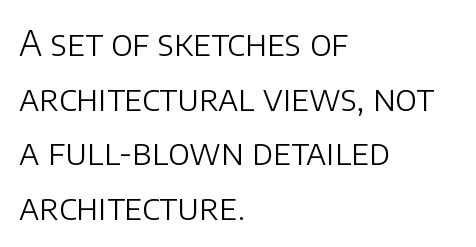
Regular leading. In terms of letterspacing, this is plain default setting. This reads as an unemphasized weight, regular at the heaviest. Unlike italic type, these characters show no tilt at all.
